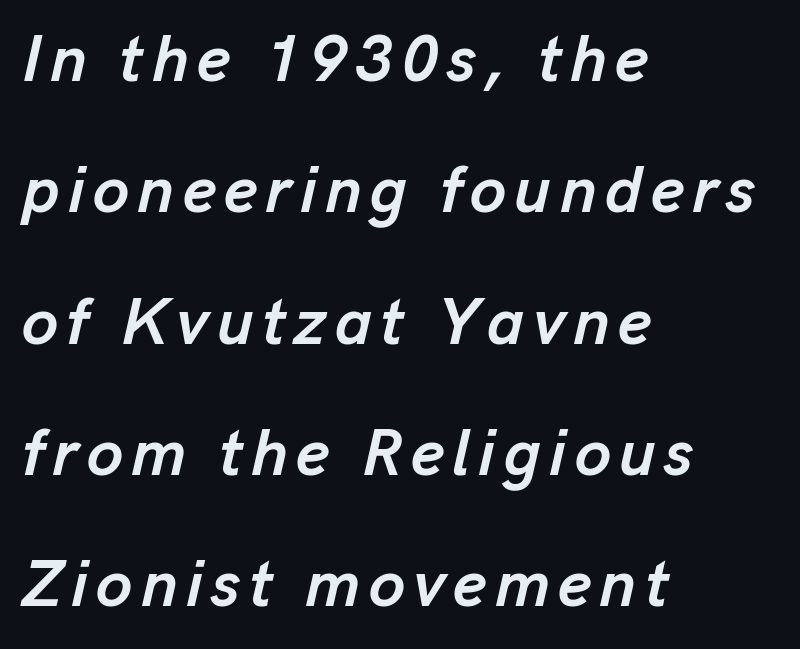
Q: Is the text bold? A: Yes.
Q: Is the text italic (slanted)? A: Yes, it leans right by about 13 degrees.
Q: Is the text underlined? A: No.
Q: How is the paragraph aligned? A: Left-aligned.
Q: Is the spacing between lines tight, normal or loose? A: Loose.
Q: Width (condensed, normal, or wide)? A: Normal.
Q: Stroke contrast? A: Low.
Q: x-height? A: Medium.
Q: Monospaced? A: No.
